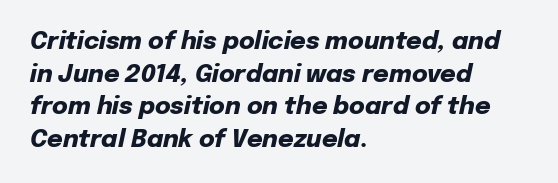
The rag falls on the right side of this text block. This rendering leaves character spacing at its baseline value. Style check: oblique. Heft: maximum for text — a bold. The glyphs are unaccompanied by any horizontal stroke below them.
